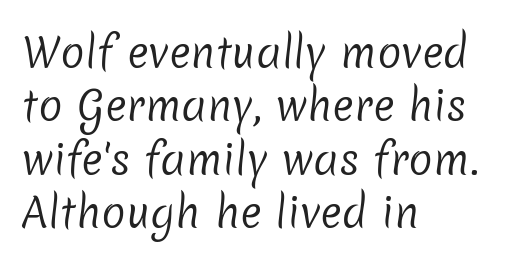
The image shows 41 px regular-weight sans-serif type; set left-aligned, normal line spacing (1.3x), normal letter spacing, not underlined; low stroke contrast and a medium x-height.
